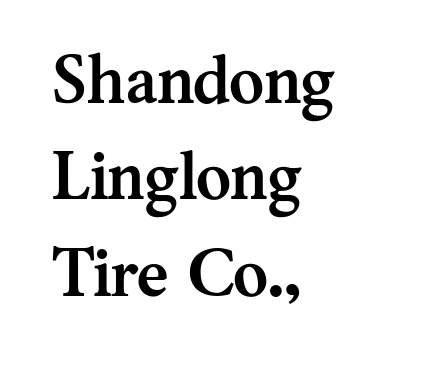
{"serif": "yes", "italic": "no", "bold": "yes", "weight": "semibold", "width": "normal", "stroke_contrast": "medium", "x_height": "medium", "monospaced": "no", "underline": "no", "align": "left", "line_spacing": "normal", "line_spacing_ratio": 1.44, "letter_spacing": "normal", "letter_spacing_em": 0.0, "glyph_px": 67}
